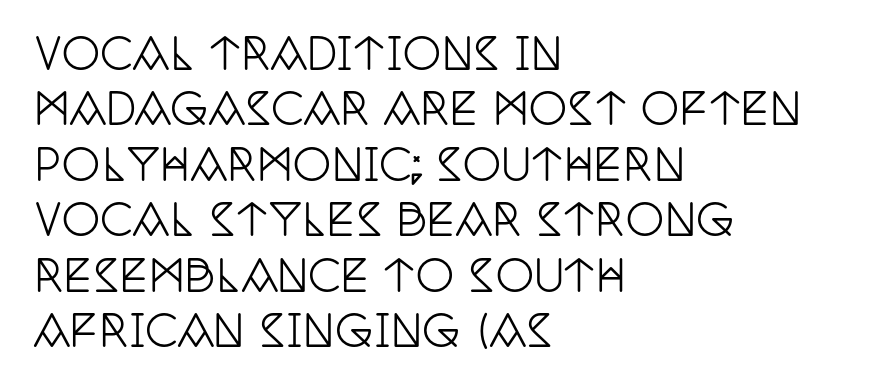
The image shows 43 px condensed serif type, upright; set left-aligned, normal line spacing (1.29x), normal letter spacing, not underlined; low stroke contrast and a large x-height.
